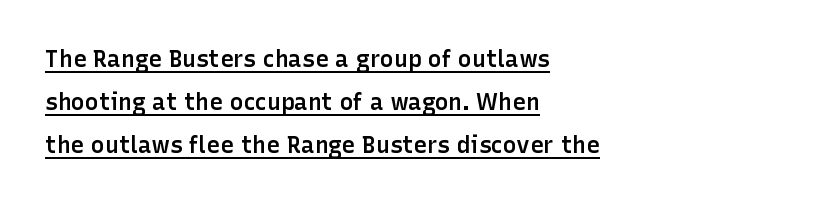
Q: Is the text bold? A: Semi-bold.
Q: Is the text italic (slanted)? A: No, it is upright.
Q: Is the text underlined? A: Yes.
Q: How is the paragraph aligned? A: Left-aligned.
Q: Is the spacing between letters normal or unusually wide? A: Normal.
